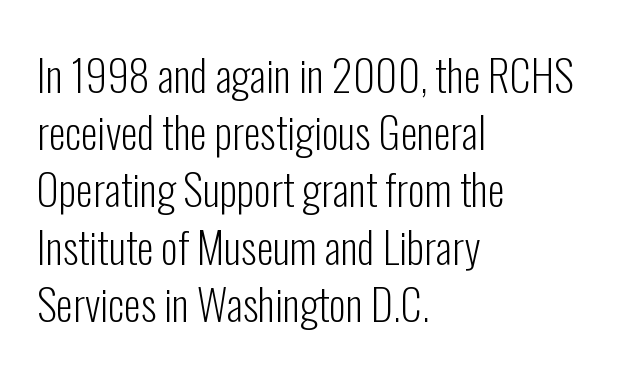
{"serif": "no", "italic": "no", "bold": "no", "weight": "light", "width": "condensed", "stroke_contrast": "low", "x_height": "medium", "monospaced": "no", "underline": "no", "align": "left", "line_spacing": "normal", "line_spacing_ratio": 1.33, "letter_spacing": "normal", "letter_spacing_em": 0.0, "glyph_px": 43}
